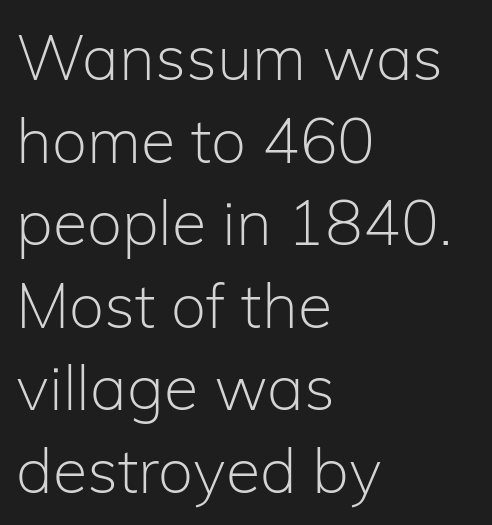
Proportional: the letters do not fall into vertical columns. Which margin do the lines hug? The left one — the right edge is uneven. This block has exactly the height ordinary leading produces. The typeface has the unassuming heft of standard copy or less. Tracking here is standard; glyphs follow each other at the usual distance. This sample uses an upright cut, with every glyph sitting square on the baseline.
